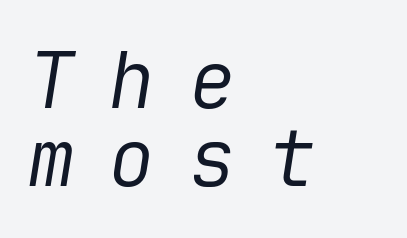
Q: Is the text bold? A: No.
Q: Is the text italic (slanted)? A: Yes, it leans right by about 9 degrees.
Q: Is the text underlined? A: No.
Q: How is the paragraph aligned? A: Left-aligned.
Q: Is the spacing between letters normal or unusually wide? A: Unusually wide.
Q: Is the spacing between lines tight, normal or loose? A: Tight.
Q: Width (condensed, normal, or wide)? A: Normal.
Q: Stroke contrast? A: Low.
Q: x-height? A: Medium.
